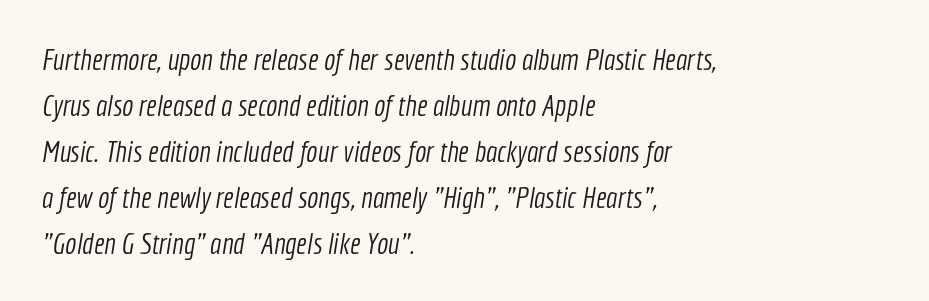
The image shows 30 px light, condensed sans-serif type; set left-aligned, normal line spacing (1.53x), normal letter spacing, not underlined; a medium x-height.
